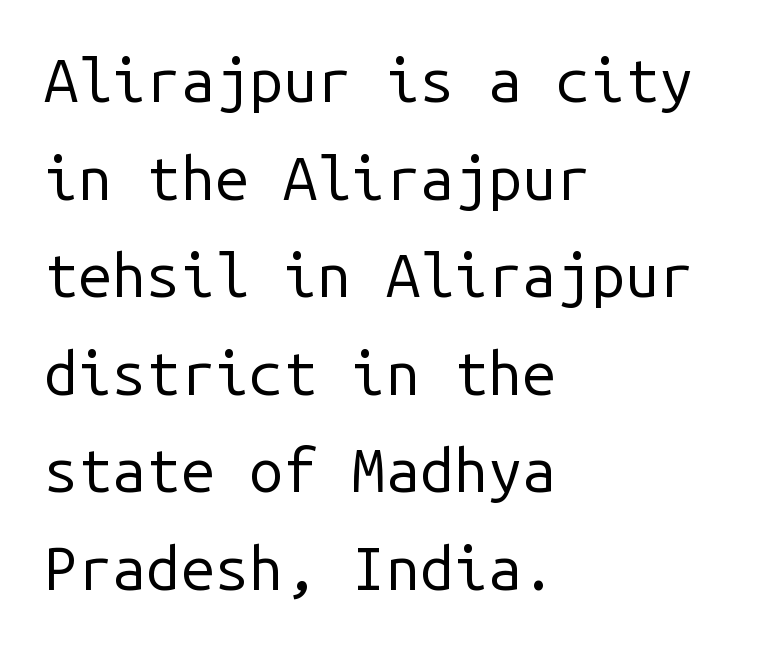
Q: Is the text bold? A: No.
Q: Is the text italic (slanted)? A: No, it is upright.
Q: Is the typeface a serif or a sans-serif typeface? A: Sans-serif.
Q: Is the text underlined? A: No.
Q: How is the paragraph aligned? A: Left-aligned.
Q: Is the spacing between letters normal or unusually wide? A: Normal.
Q: Is the spacing between lines tight, normal or loose? A: Normal.
Q: Width (condensed, normal, or wide)? A: Normal.
Q: Stroke contrast? A: Low.
Q: x-height? A: Medium.
Q: Monospaced? A: Yes.
